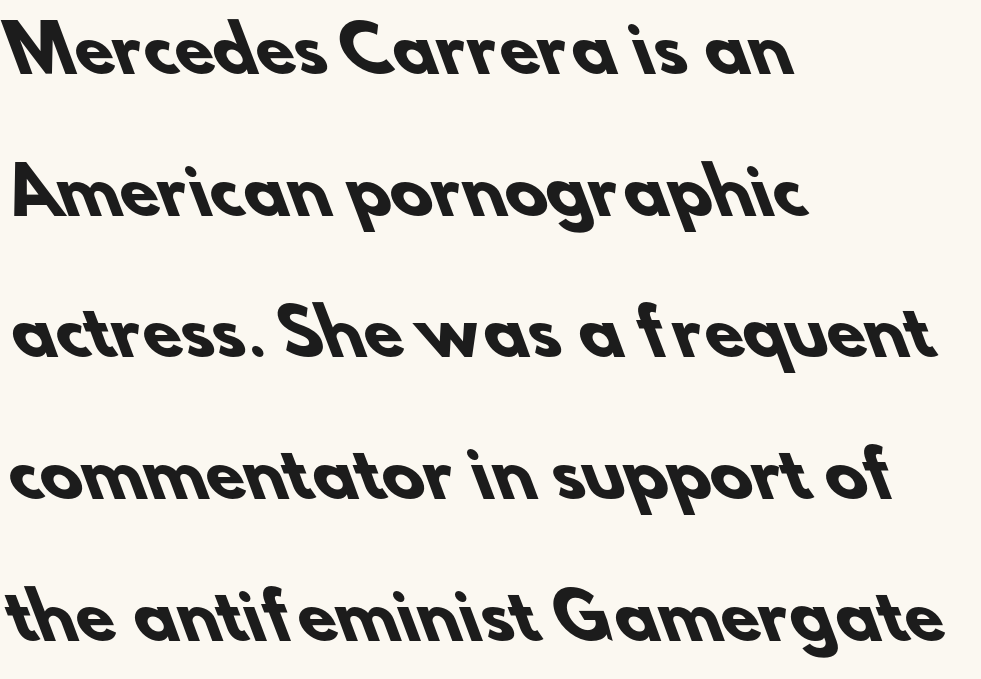
Honestly, the letter spacing is just normal — you wouldn't notice it. Do the characters align in a grid? No, the font is proportional. Its strokes are broad and dark, the hallmark of bold type. Descenders are the only things crossing below the line. A typesetter would label this face a sans. The line-height multiplier appears high, well above default.
